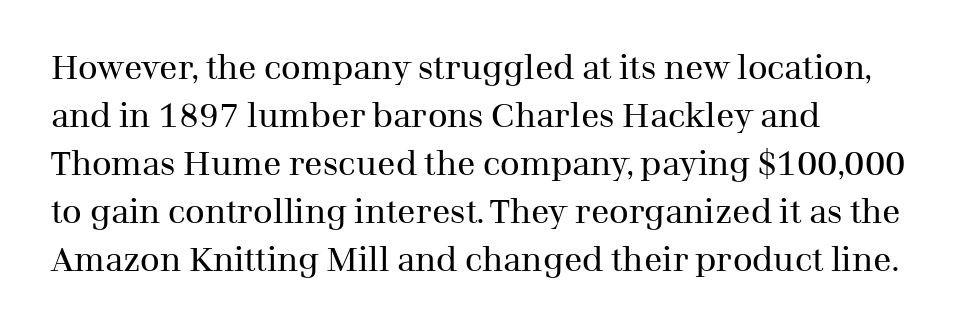
Q: Is the text bold? A: No.
Q: Is the text italic (slanted)? A: No, it is upright.
Q: Is the typeface a serif or a sans-serif typeface? A: Serif.
Q: Is the text underlined? A: No.
Q: How is the paragraph aligned? A: Left-aligned.
Q: Is the spacing between letters normal or unusually wide? A: Normal.
Q: Is the spacing between lines tight, normal or loose? A: Normal.
Q: Width (condensed, normal, or wide)? A: Normal.
Q: Stroke contrast? A: Medium.
Q: x-height? A: Medium.
Q: Monospaced? A: No.
